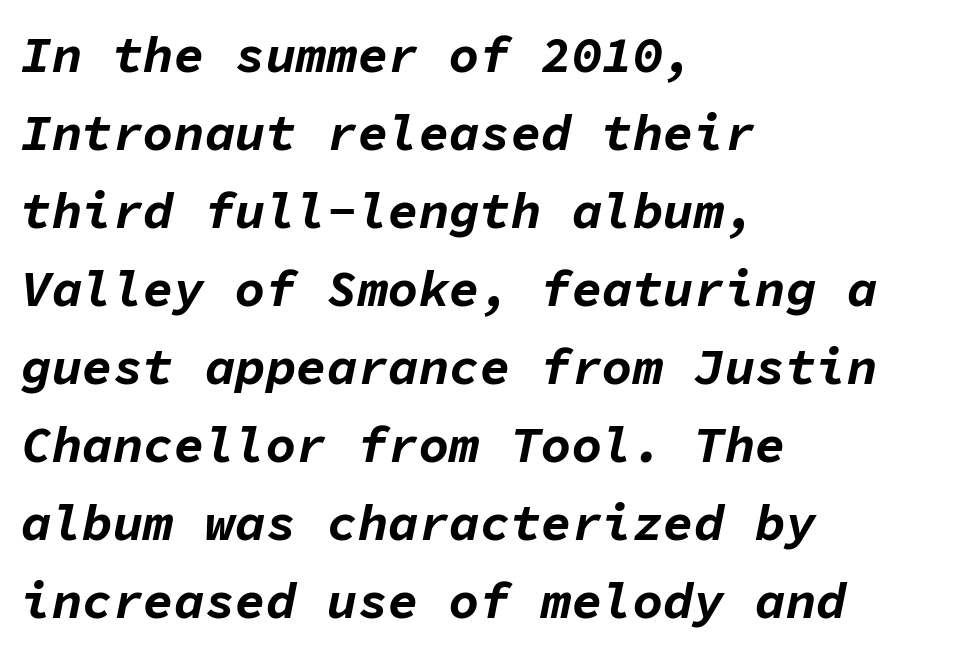
The image shows 51 px bold type, italic (leaning right), monospaced; set left-aligned, normal line spacing (1.53x), normal letter spacing, not underlined; low stroke contrast and a medium x-height.
